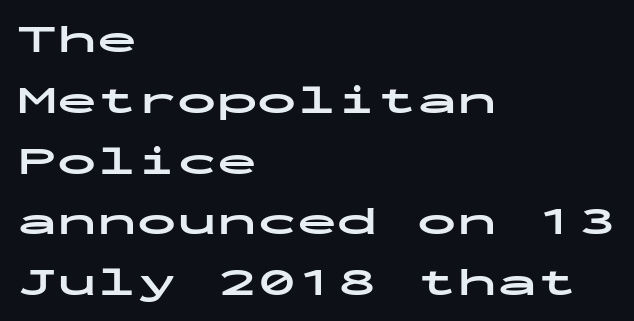
The gaps between neighbouring characters are ordinary and unremarkable. This is sans-serif lettering, the kind often seen on screens and signage. Monospaced: the letters line up in strict vertical columns. On the weight axis this lands at bold, roughly 700. The typesetter chose a ragged-right arrangement here.
